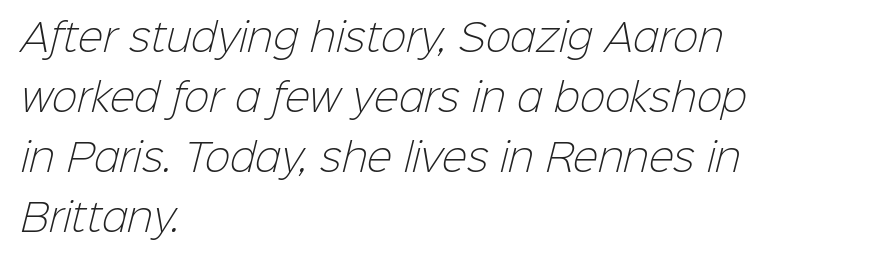
The image shows 38 px light sans-serif type; set left-aligned, normal line spacing (1.58x), normal letter spacing, not underlined; low stroke contrast and a medium x-height.
